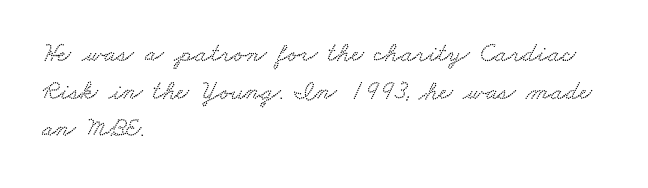
The image shows 27 px text type; set left-aligned, normal line spacing (1.39x), normal letter spacing, not underlined.
